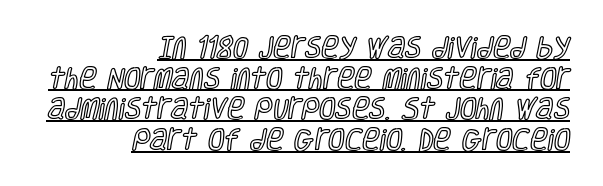
{"underline": "yes", "align": "right", "line_spacing": "normal", "line_spacing_ratio": 1.28, "letter_spacing": "normal", "letter_spacing_em": 0.0, "glyph_px": 24}
